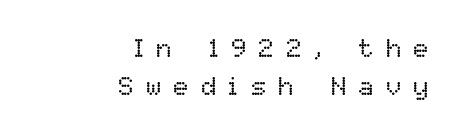
The space beneath each line is pristine and unruled. The leading is moderate, giving the passage an even texture. Rendered with straight, roman letterforms. The rendering inserts visible extra space after every character. The passage is arranged like a letterhead date or caption credit — flush right. Caption: face not bold, strokes unweighted.
